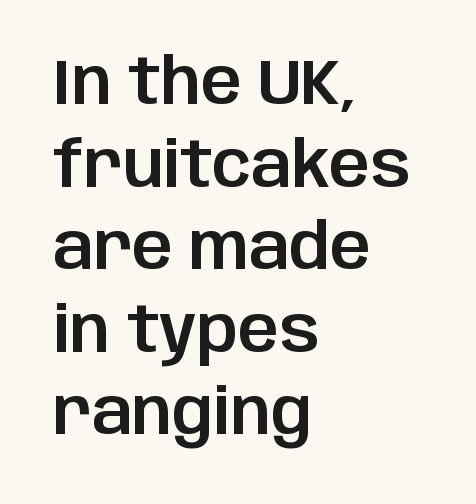
Think of a printed novel: that variable character pitch is what you see here. Underline: absent. The letters carry no serifs — their stems end cleanly without finishing strokes. A student would call this left alignment; a typographer would say flush left, rag right. The letters sit at their default tracking, neither squeezed nor spread. If you drew a line through each stem, it would be perfectly vertical.
